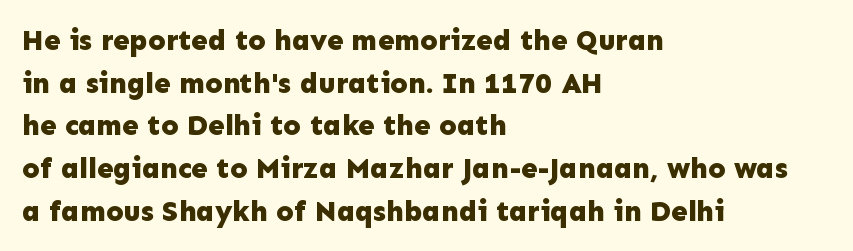
{"serif": "no", "italic": "no", "bold": "yes", "weight": "bold", "width": "normal", "stroke_contrast": "low", "x_height": "medium", "monospaced": "no", "underline": "no", "align": "left", "line_spacing": "normal", "line_spacing_ratio": 1.47, "letter_spacing": "normal", "letter_spacing_em": 0.0, "glyph_px": 29}
